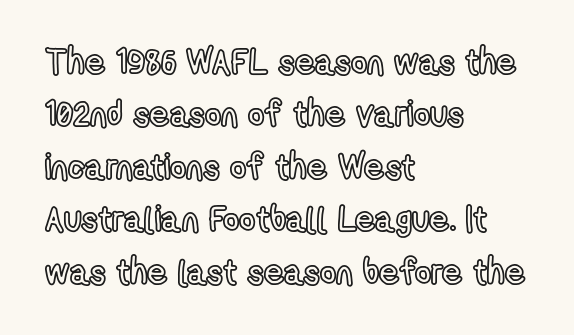
Q: Is the text italic (slanted)? A: No, it is upright.
Q: Is the text underlined? A: No.
Q: How is the paragraph aligned? A: Left-aligned.
Q: Is the spacing between letters normal or unusually wide? A: Normal.
Q: Is the spacing between lines tight, normal or loose? A: Normal.
Q: Width (condensed, normal, or wide)? A: Condensed.
Q: x-height? A: Medium.
Q: Monospaced? A: No.
